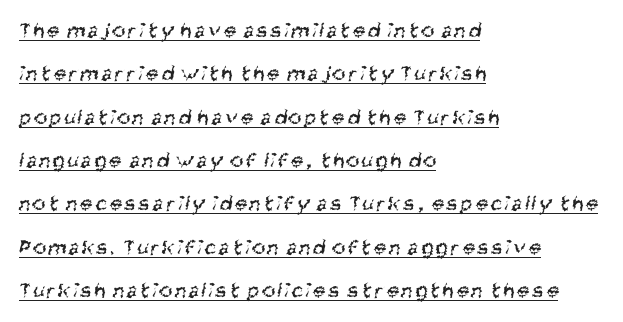
Q: Is the text bold? A: No.
Q: Is the text underlined? A: Yes.
Q: How is the paragraph aligned? A: Left-aligned.
Q: Is the spacing between lines tight, normal or loose? A: Loose.
